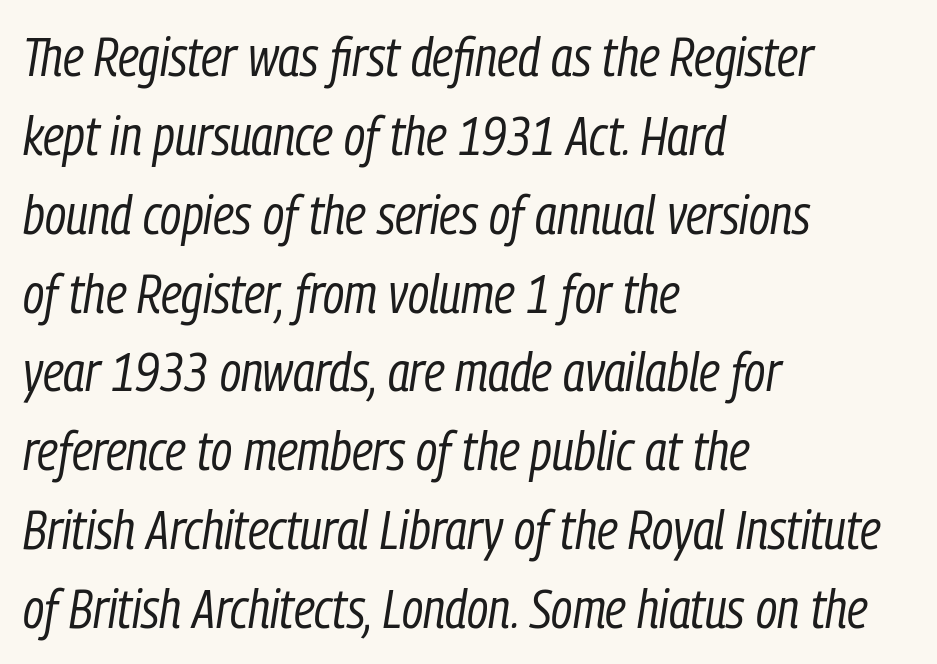
The image shows 54 px regular-weight, condensed type, italic (leaning right); set left-aligned, normal line spacing (1.46x), normal letter spacing, not underlined; low stroke contrast and a medium x-height.
